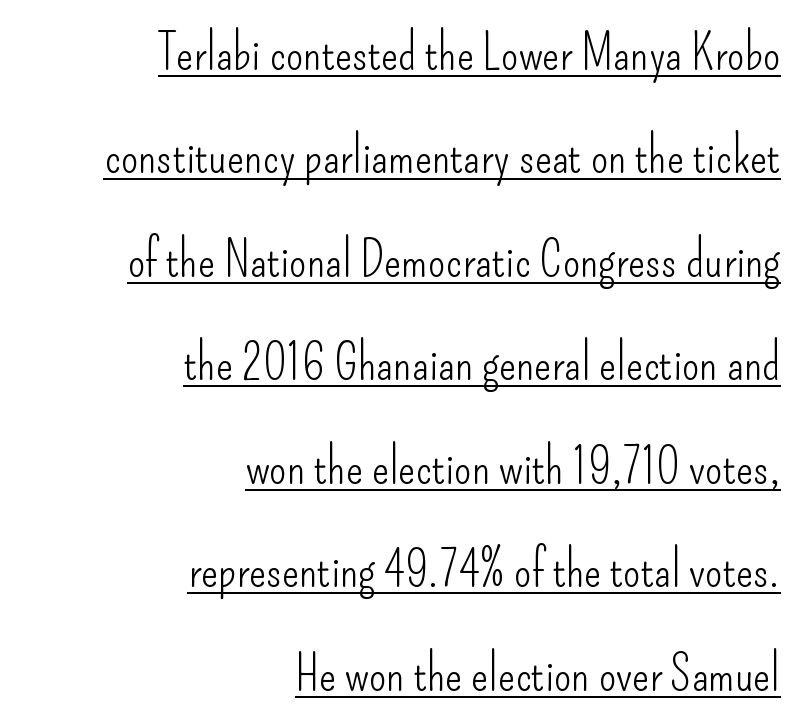
{"serif": "no", "italic": "no", "bold": "no", "weight": "light", "width": "condensed", "stroke_contrast": "low", "x_height": "small", "monospaced": "no", "underline": "yes", "align": "right", "line_spacing": "loose", "line_spacing_ratio": 2.07, "letter_spacing": "normal", "letter_spacing_em": 0.0, "glyph_px": 50}
